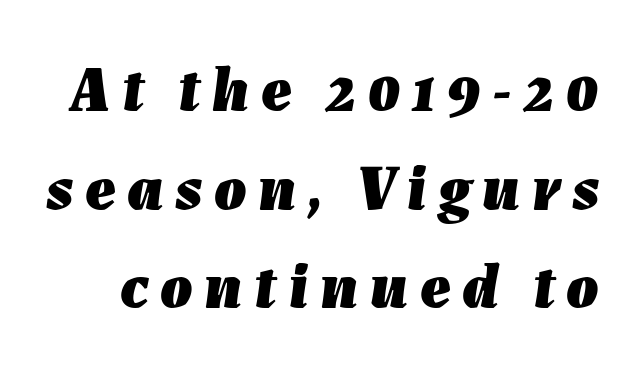
{"italic": "yes", "lean": "right", "slant_degrees": 7, "bold": "yes", "weight": "heavy", "width": "normal", "stroke_contrast": "low", "x_height": "medium", "monospaced": "no", "underline": "no", "line_spacing": "normal", "line_spacing_ratio": 1.54, "glyph_px": 64}
